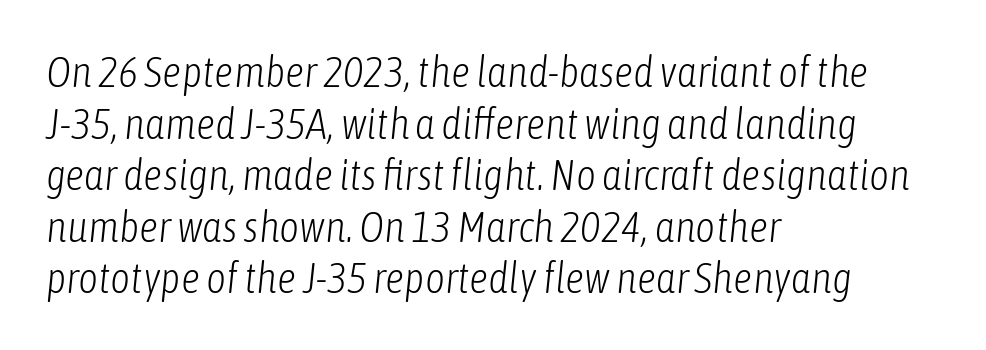
Q: Is the text bold? A: No.
Q: Is the text italic (slanted)? A: Yes, it leans right by about 6 degrees.
Q: Is the text underlined? A: No.
Q: How is the paragraph aligned? A: Left-aligned.
Q: Is the spacing between letters normal or unusually wide? A: Normal.
Q: Width (condensed, normal, or wide)? A: Condensed.
Q: Stroke contrast? A: Low.
Q: x-height? A: Medium.
Q: Monospaced? A: No.
